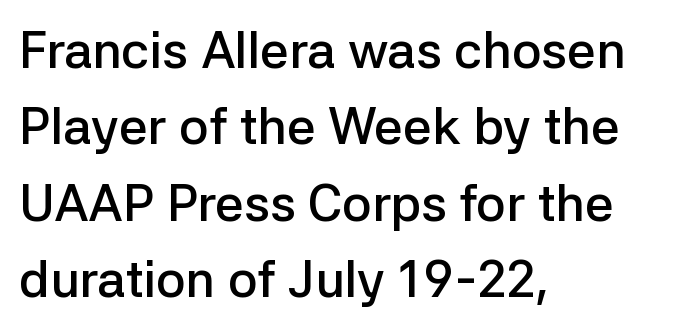
The sample has been set in demibold, a notch under bold. Spacing verdict: proportional, widths tailored to each character. In terms of letterform style, serifs are entirely absent. Rendered with straight, roman letterforms. A clean baseline with only descenders dipping below it. The rows are spaced the way most documents space them.
